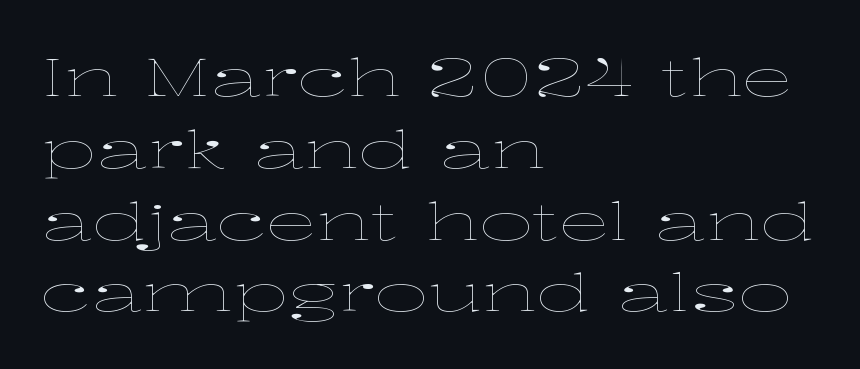
Q: Is the text bold? A: No.
Q: Is the text italic (slanted)? A: No, it is upright.
Q: Is the text underlined? A: No.
Q: How is the paragraph aligned? A: Left-aligned.
Q: Is the spacing between letters normal or unusually wide? A: Normal.
Q: Is the spacing between lines tight, normal or loose? A: Normal.
Q: Width (condensed, normal, or wide)? A: Wide.
Q: Stroke contrast? A: Low.
Q: x-height? A: Medium.
Q: Monospaced? A: No.
